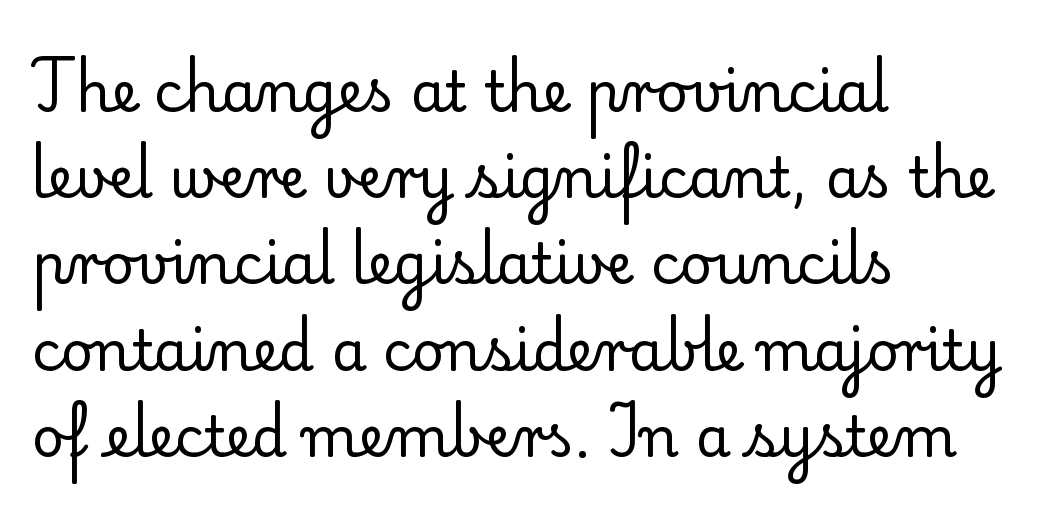
The designer went with a serif here, giving each stem small feet. These lines are rendered in a variable-pitch font. Letter spacing: default. The lines in this sample share a left origin and differ only in where they stop.
